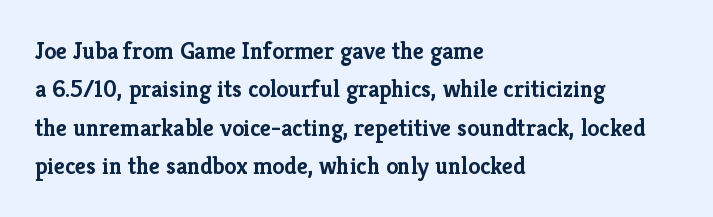
The image shows 24 px bold type, upright; set left-aligned, normal line spacing (1.6x), normal letter spacing, not underlined.
